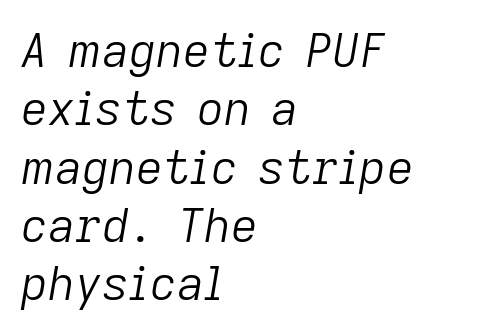
The image shows 47 px light type, italic (leaning right); set left-aligned, line spacing 1.24x, normal letter spacing, not underlined; low stroke contrast and a medium x-height.
